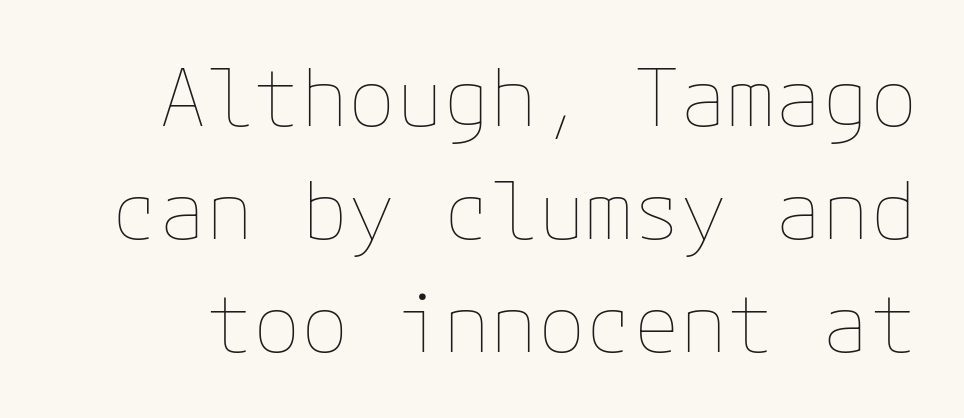
Q: Is the text bold? A: No.
Q: Is the text italic (slanted)? A: No, it is upright.
Q: Is the text underlined? A: No.
Q: Is the spacing between letters normal or unusually wide? A: Normal.
Q: Is the spacing between lines tight, normal or loose? A: Normal.
Q: Width (condensed, normal, or wide)? A: Normal.
Q: Stroke contrast? A: Low.
Q: x-height? A: Medium.
